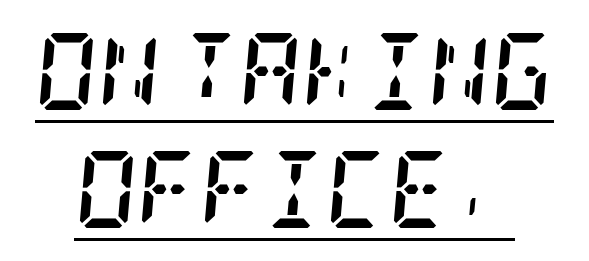
{"serif": "yes", "italic": "yes", "lean": "right", "slant_degrees": 5, "bold": "yes", "weight": "semibold", "width": "condensed", "stroke_contrast": "low", "x_height": "large", "underline": "yes", "line_spacing": "normal", "line_spacing_ratio": 1.53, "letter_spacing": "normal", "letter_spacing_em": 0.0, "glyph_px": 77}
